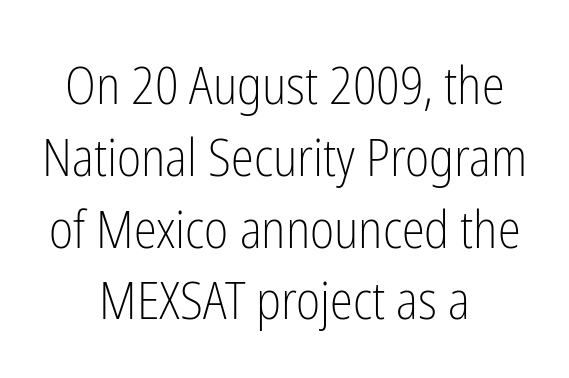
The image shows 52 px light, condensed sans-serif type, upright; set centered, normal line spacing (1.38x), normal letter spacing, not underlined; low stroke contrast and a medium x-height.
